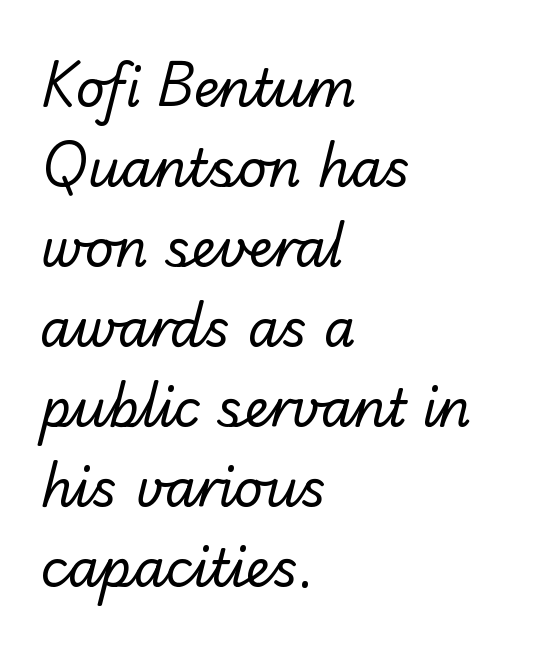
Decoration check: the copy has no underline. How are the letters spaced? Ordinarily, with no added tracking. Is the stroke heavy? The answer is a plain regular-or-lighter. These lines stack with their left ends in a neat column. These lines are composed in type without serifs. You could not count columns in this text — the font is proportionally spaced.
